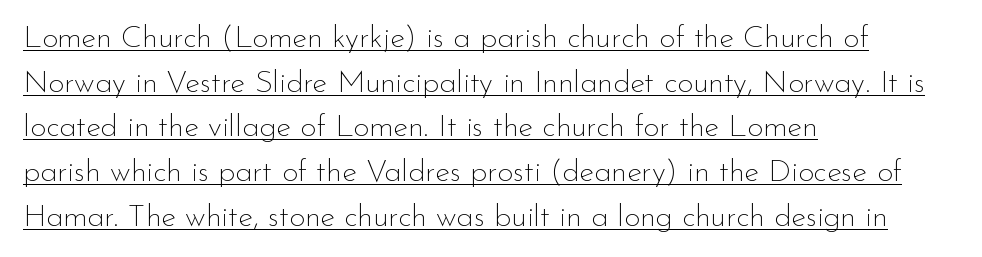
The image shows 31 px thin sans-serif type, upright; set left-aligned, normal line spacing (1.44x), normal letter spacing, underlined; low stroke contrast and a small x-height.
